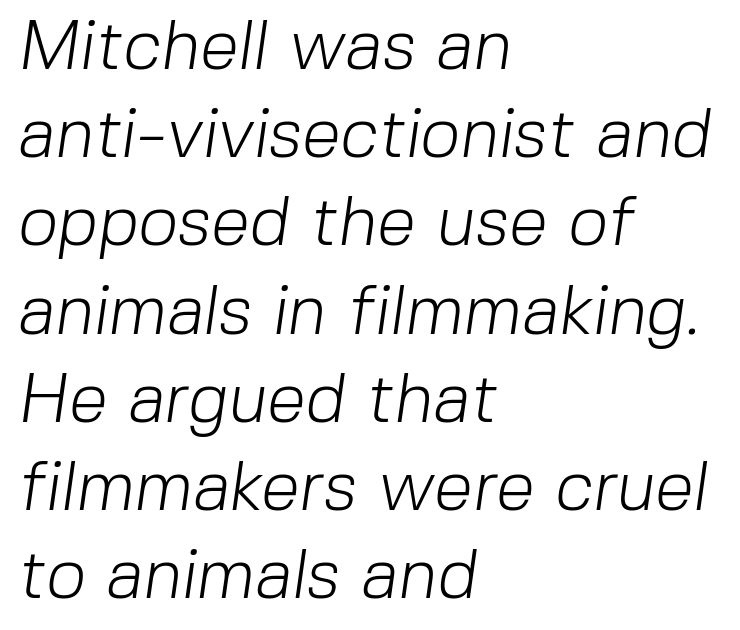
{"serif": "no", "bold": "no", "weight": "light", "width": "normal", "stroke_contrast": "low", "x_height": "medium", "monospaced": "no", "underline": "no", "align": "left", "line_spacing": "normal", "line_spacing_ratio": 1.26, "letter_spacing": "normal", "letter_spacing_em": 0.0, "glyph_px": 70}
